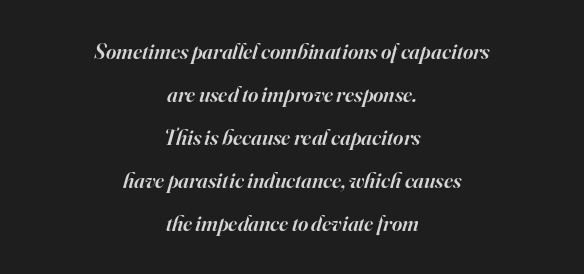
{"italic": "yes", "lean": "right", "slant_degrees": 16, "bold": "semi", "underline": "no", "align": "center", "line_spacing": "loose", "line_spacing_ratio": 1.95, "letter_spacing": "normal", "letter_spacing_em": 0.0, "glyph_px": 22}
